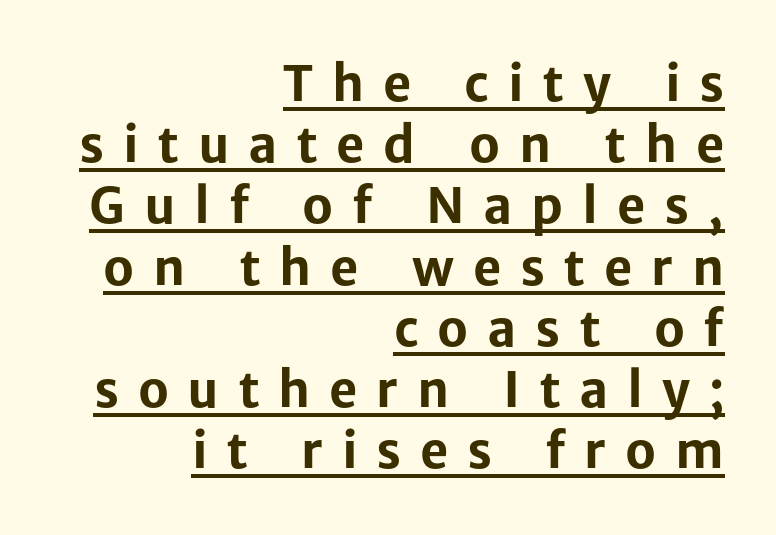
The image shows 49 px bold sans-serif type, upright; set right-aligned, normal line spacing (1.25x), unusually wide letter spacing (+0.38 em), underlined; low stroke contrast and a medium x-height.
